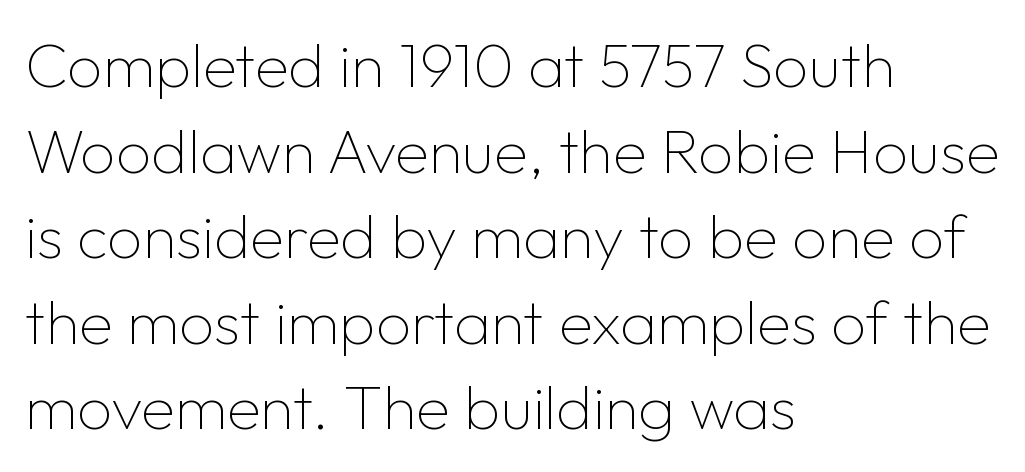
Q: Is the text bold? A: No.
Q: Is the text italic (slanted)? A: No, it is upright.
Q: Is the typeface a serif or a sans-serif typeface? A: Sans-serif.
Q: Is the text underlined? A: No.
Q: How is the paragraph aligned? A: Left-aligned.
Q: Is the spacing between letters normal or unusually wide? A: Normal.
Q: Is the spacing between lines tight, normal or loose? A: Normal.
Q: Width (condensed, normal, or wide)? A: Normal.
Q: Stroke contrast? A: Low.
Q: x-height? A: Medium.
Q: Monospaced? A: No.
